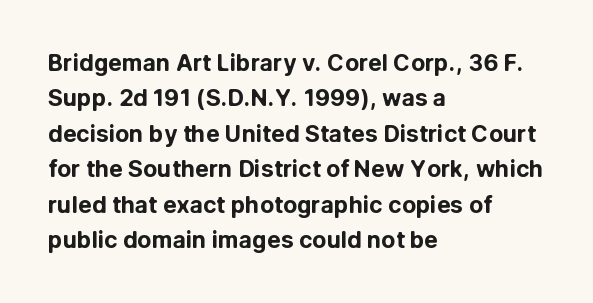
{"italic": "no", "bold": "yes", "underline": "no", "align": "left", "line_spacing": "normal", "line_spacing_ratio": 1.54, "letter_spacing": "normal", "letter_spacing_em": 0.0, "glyph_px": 23}
